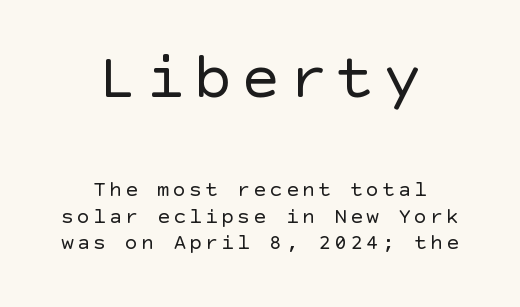
{"serif": "no", "italic": "no", "bold": "no", "weight": "regular", "width": "normal", "x_height": "large", "underline": "no", "align": "center", "line_spacing_ratio": 1.19, "larger_block": "first", "size_ratio": 2.95, "glyph_px": 65}
